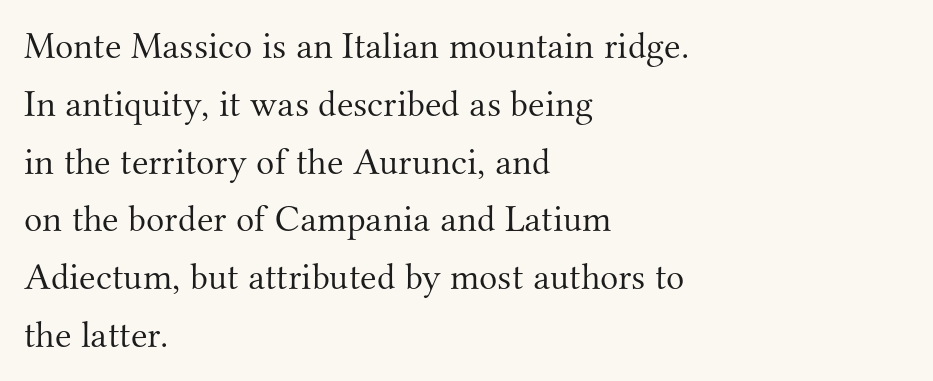
Default kerning and tracking; the words read as compact shapes. The leading is moderate, giving the passage an even texture. Teacher's note: observe the even left margin — that is flush-left alignment. No chunkiness to these letters — they're not bold. The text was rendered using a seriffed face with decorative stroke endings. Italic? Not at all — the glyphs are vertical.
